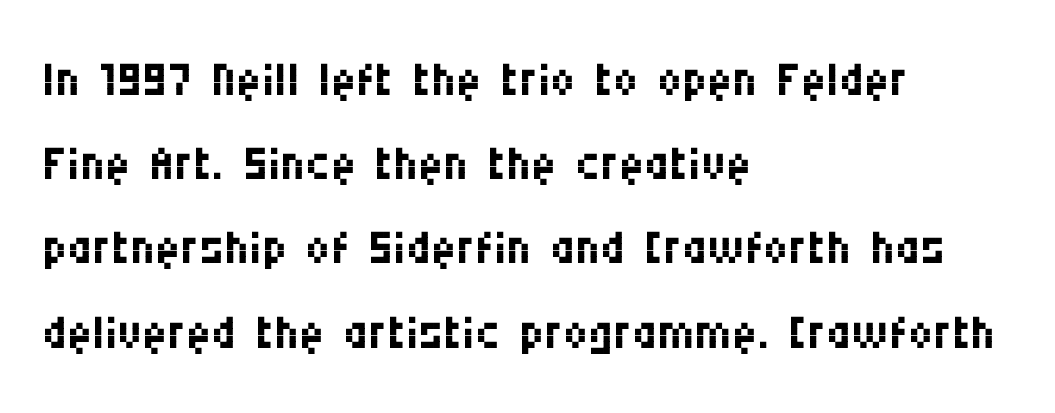
A clean baseline with only descenders dipping below it. The passage shown has conventional tracking throughout. The letters advance in unequal steps, a hallmark of proportional type. The specimen reads as upright at a glance. Typeset ragged right — the left edge is the straight one. Heaviness? Minimal to ordinary, like unemphasized prose.
